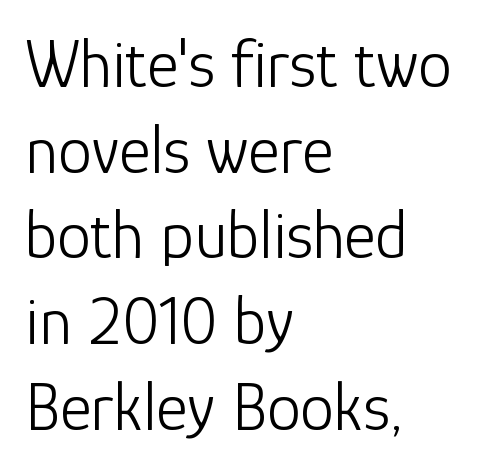
Font category for this specimen: sans-serif. In terms of letterspacing, this is plain default setting. Weight: regular or lighter. The ragged edge is on the right, which tells us the setting is flush left.
